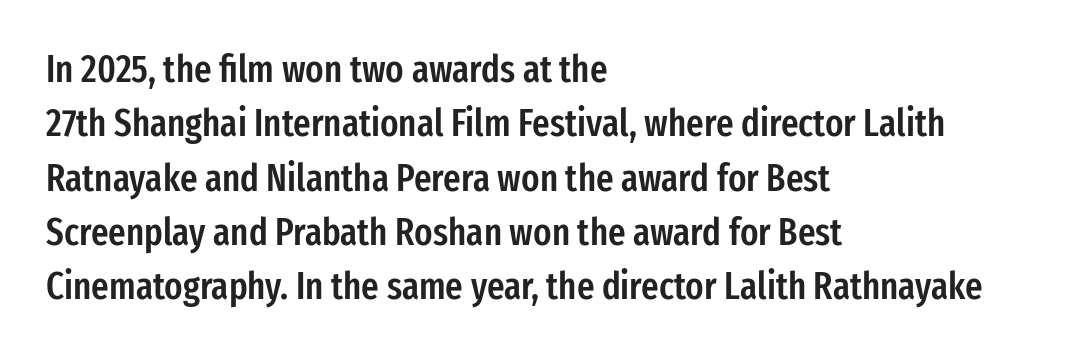
{"serif": "no", "italic": "no", "bold": "semi", "weight": "semibold", "width": "condensed", "stroke_contrast": "low", "x_height": "medium", "monospaced": "no", "underline": "no", "align": "left", "line_spacing": "normal", "line_spacing_ratio": 1.43, "letter_spacing": "normal", "letter_spacing_em": 0.0, "glyph_px": 38}
